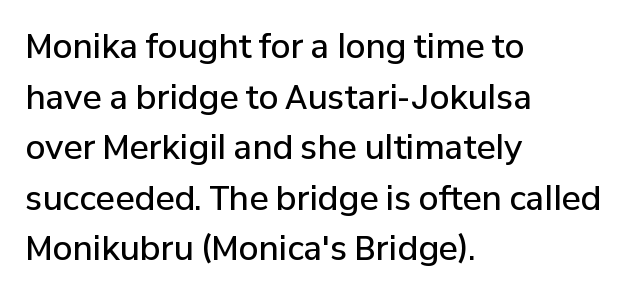
The image shows 32 px semibold sans-serif type, upright; set left-aligned, normal line spacing (1.58x), normal letter spacing, not underlined; low stroke contrast and a medium x-height.
